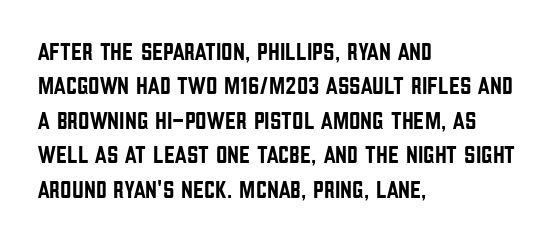
The image shows 25 px text type, upright; set left-aligned, normal line spacing (1.38x), normal letter spacing, not underlined.
